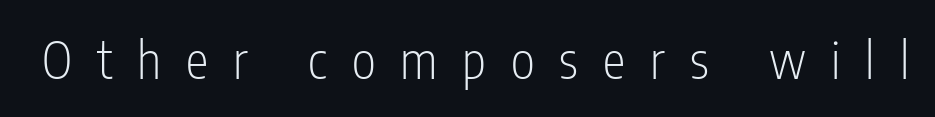
The image shows 51 px light, condensed sans-serif type, upright; set unusually wide letter spacing (+0.49 em), not underlined; low stroke contrast and a medium x-height.
